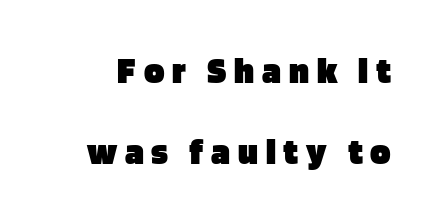
{"serif": "no", "italic": "no", "bold": "yes", "weight": "heavy", "width": "normal", "stroke_contrast": "low", "x_height": "large", "monospaced": "no", "underline": "no", "line_spacing": "loose", "line_spacing_ratio": 2.12, "letter_spacing": "wide", "letter_spacing_em": 0.21, "glyph_px": 38}
